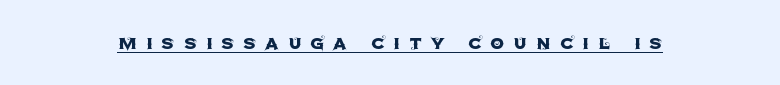
{"italic": "no", "underline": "yes", "letter_spacing": "wide", "letter_spacing_em": 0.41, "glyph_px": 22}
